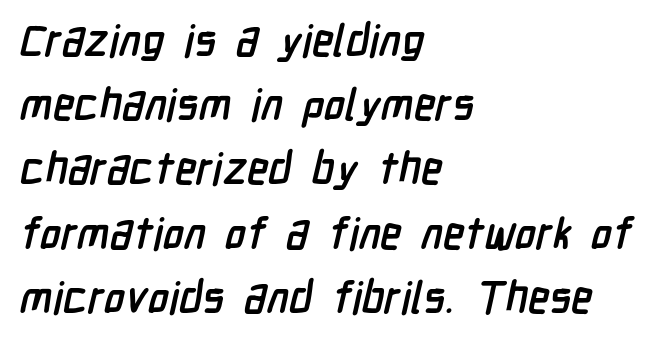
The passage shown is typed in a proportional face where columns would drift. Horizontally, the lines are justified to the leading edge only. A bare baseline throughout the passage. Unlike a traditional serif, this face leaves its strokes unadorned. Observe the ordinary spacing: letters are neighbours, not strangers. Line spacing here is normal.
